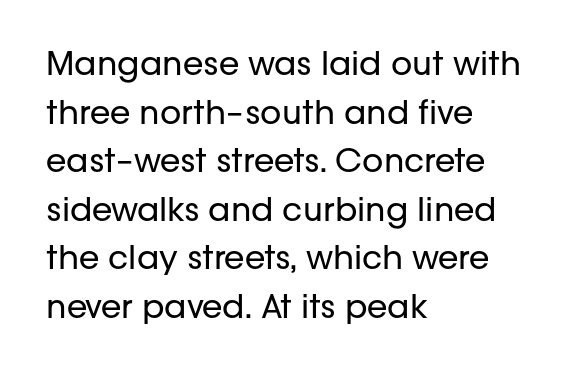
{"serif": "no", "italic": "no", "bold": "no", "weight": "regular", "width": "normal", "stroke_contrast": "low", "x_height": "medium", "monospaced": "no", "underline": "no", "align": "left", "line_spacing": "normal", "line_spacing_ratio": 1.47, "letter_spacing": "normal", "letter_spacing_em": 0.0, "glyph_px": 33}
